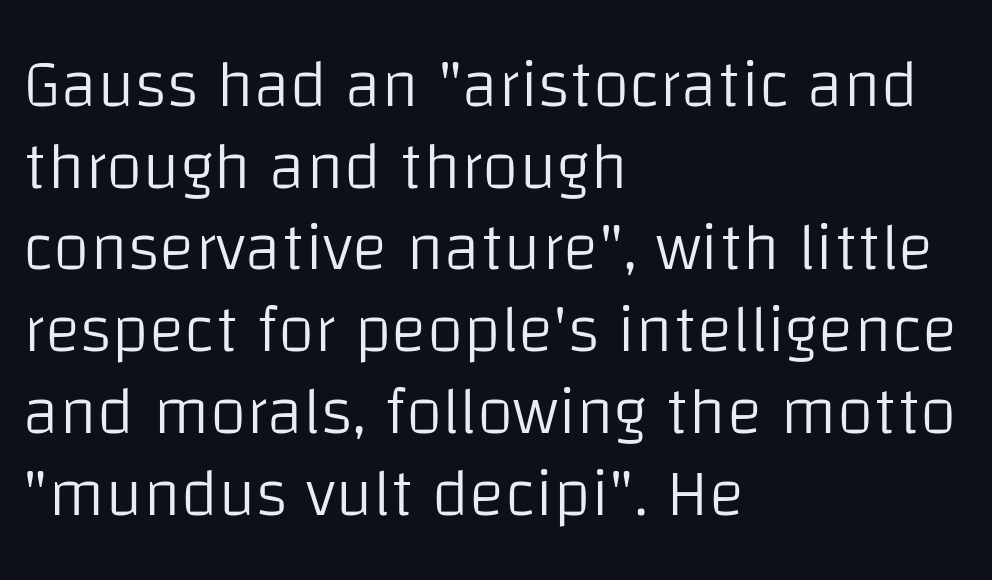
Think of a printed novel: that variable character pitch is what you see here. The font's upright variant was chosen for this text. The letters look calm and open, with moderate or lighter stems. The type is set solid horizontally, with unmodified tracking. Nothing sits at the stroke ends, so this counts as sans-serif.
